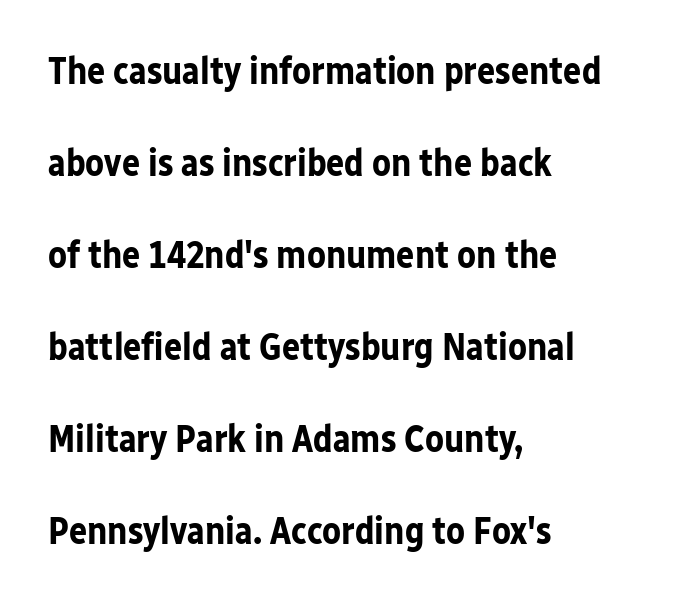
The image shows 38 px bold sans-serif type, upright; set left-aligned, loose line spacing (2.42x), normal letter spacing, not underlined; low stroke contrast and a medium x-height.
